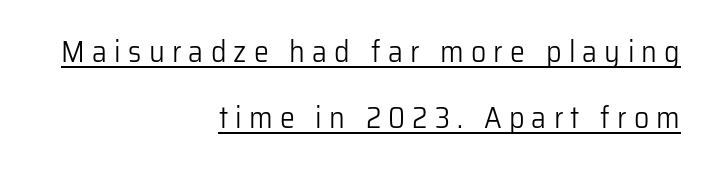
The image shows 30 px light sans-serif type, upright; set right-aligned, loose line spacing (2.2x), unusually wide letter spacing (+0.24 em), underlined; low stroke contrast and a medium x-height.
